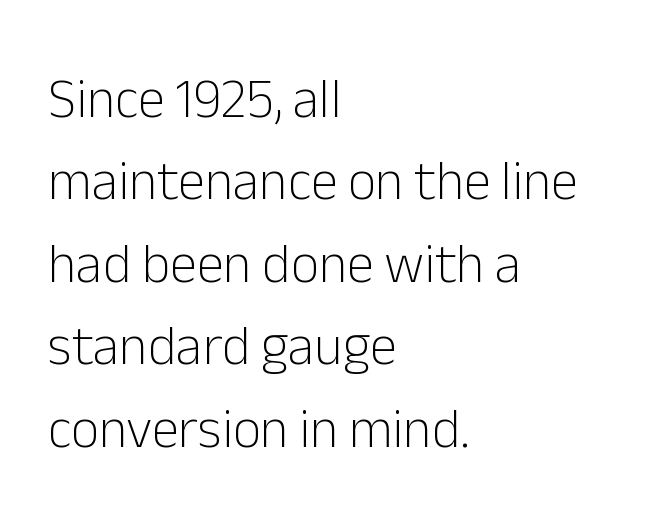
A typesetter would call this zero additional tracking. No chunkiness to these letters — they're not bold. The lines sit at an ordinary, default distance from one another. The typography opts for an upright posture over an oblique one.
